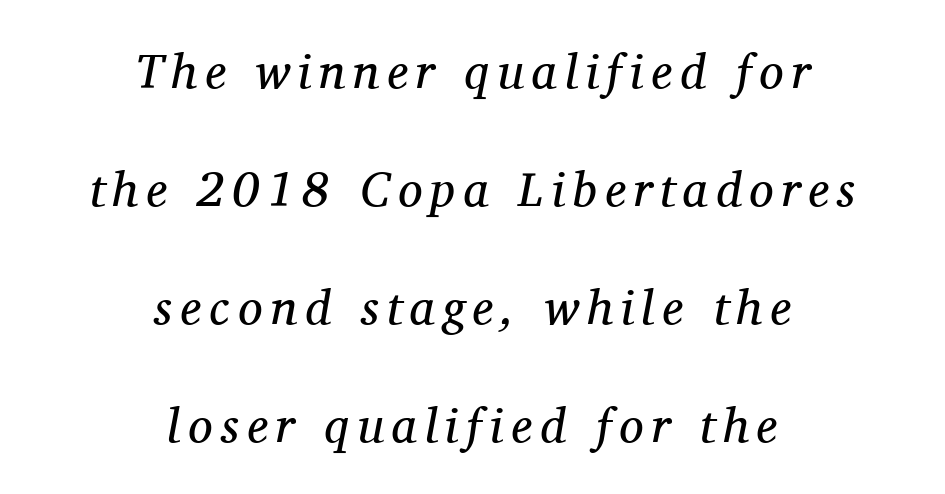
Q: Is the text bold? A: No.
Q: Is the text italic (slanted)? A: Yes, it leans right by about 11 degrees.
Q: Is the typeface a serif or a sans-serif typeface? A: Serif.
Q: Is the text underlined? A: No.
Q: How is the paragraph aligned? A: Centered.
Q: Is the spacing between lines tight, normal or loose? A: Loose.
Q: Width (condensed, normal, or wide)? A: Normal.
Q: Stroke contrast? A: Medium.
Q: x-height? A: Medium.
Q: Monospaced? A: No.
